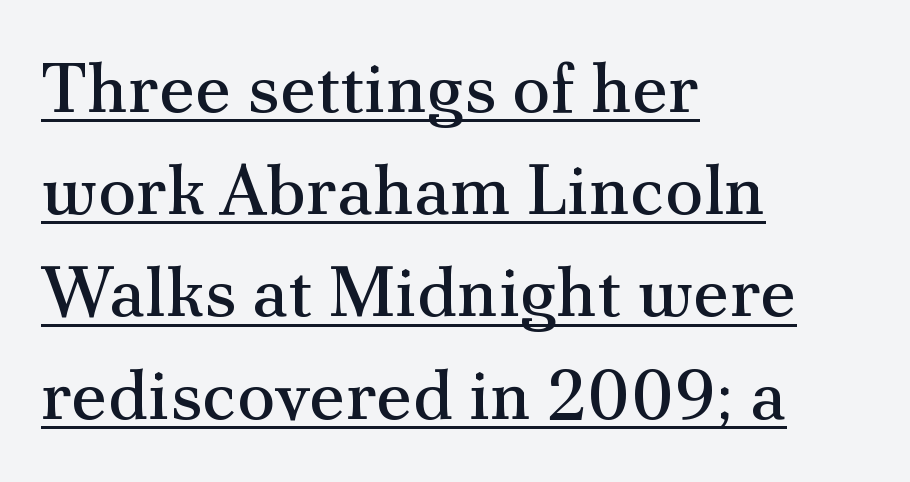
Each word holds together tightly as a unit, with standard inter-letter gaps. The glyphs in this specimen are seriffed. Posture: vertical. A typesetter would call this proportional, since set widths differ per character. Summary of vertical rhythm: regular, with standard interline spacing.
